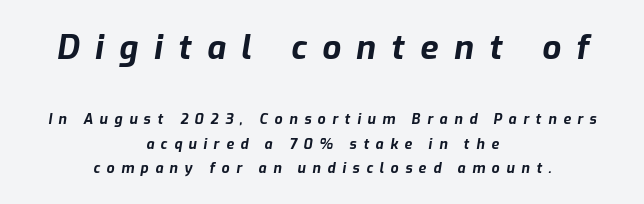
{"italic": "yes", "lean": "right", "slant_degrees": 9, "bold": "yes", "weight": "bold", "width": "normal", "stroke_contrast": "low", "x_height": "medium", "monospaced": "no", "underline": "no", "align": "center", "line_spacing_ratio": 1.75, "letter_spacing": "wide", "letter_spacing_em": 0.47, "larger_block": "first", "size_ratio": 2.36, "glyph_px": 33}
